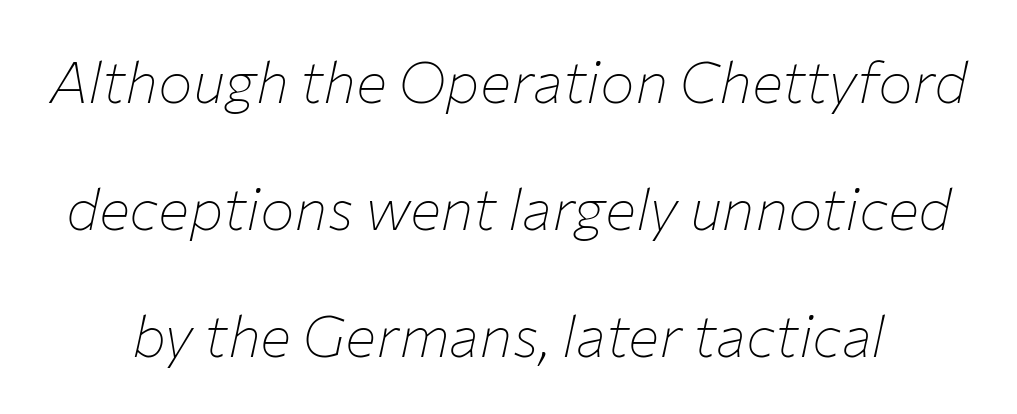
Nothing unusual about the tracking: characters are spaced as the font intends. Notice the wide empty band between every row — that's loose leading. In terms of posture, this sample is oblique. Type without underlining. You could not count columns in this text — the font is proportionally spaced. No chunkiness to these letters — they're not bold.
